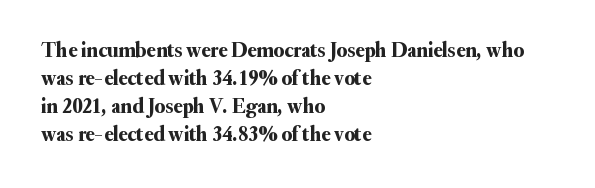
If you measured baseline to baseline, you'd find a middling distance. Descenders are the only things crossing below the line. The lines in this sample share a left origin and differ only in where they stop. Letter spacing: default. Quick note: not italic, upright.
